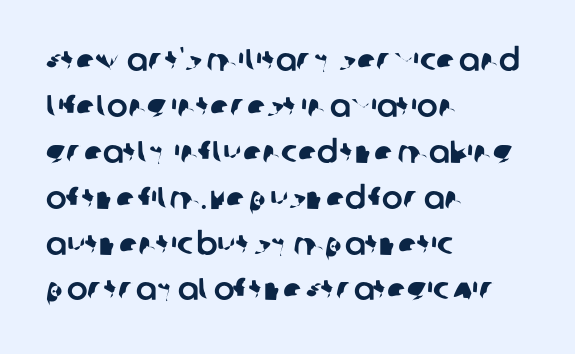
{"serif": "no", "width": "normal", "stroke_contrast": "low", "x_height": "large", "monospaced": "no", "underline": "no", "align": "left", "line_spacing": "normal", "line_spacing_ratio": 1.48, "letter_spacing": "normal", "letter_spacing_em": 0.0, "glyph_px": 31}
